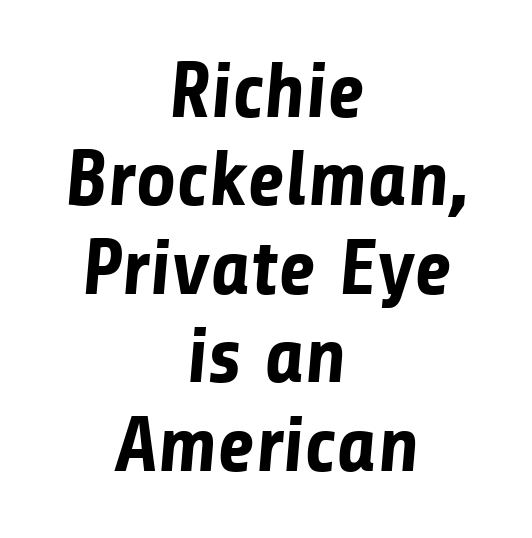
The image shows 79 px bold sans-serif type; set centered, tight line spacing (1.12x), normal letter spacing, not underlined; low stroke contrast and a medium x-height.
